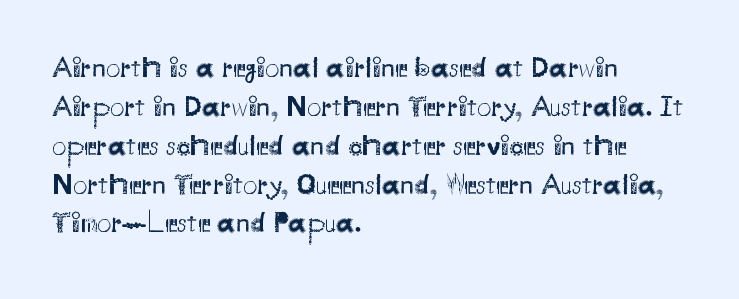
The image shows 29 px regular-weight sans-serif type, upright; set left-aligned, normal line spacing (1.34x), normal letter spacing, not underlined; medium stroke contrast and a small x-height.
